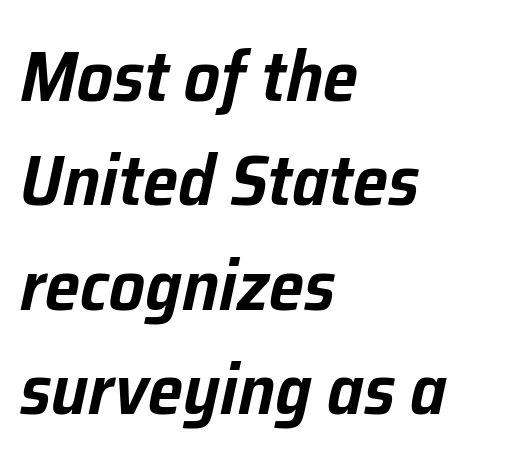
{"italic": "yes", "lean": "right", "slant_degrees": 12, "width": "normal", "stroke_contrast": "low", "x_height": "medium", "monospaced": "no", "underline": "no", "align": "left", "line_spacing": "normal", "line_spacing_ratio": 1.47, "letter_spacing": "normal", "letter_spacing_em": 0.0, "glyph_px": 71}
